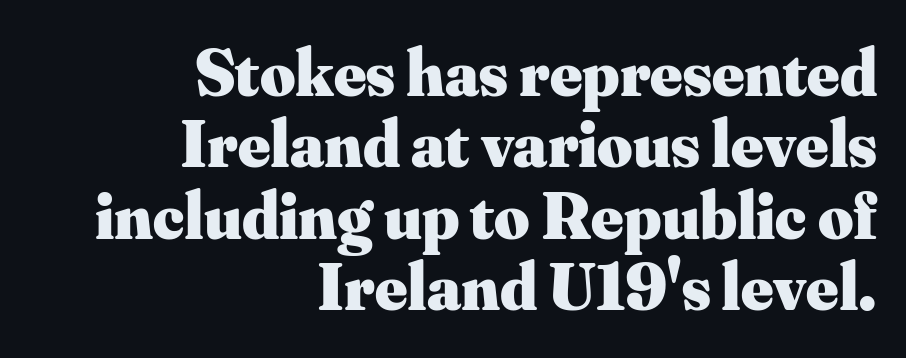
The image shows 68 px heavy serif type, upright; set right-aligned, tight line spacing (1.05x), normal letter spacing, not underlined; medium stroke contrast and a small x-height.
